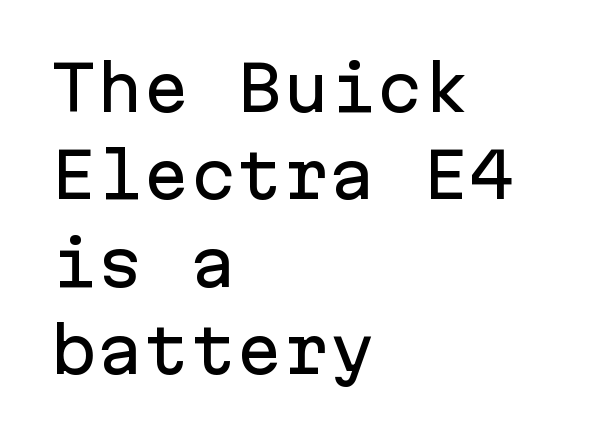
{"serif": "no", "italic": "no", "width": "normal", "stroke_contrast": "low", "x_height": "medium", "monospaced": "yes", "underline": "no", "align": "left", "line_spacing": "normal", "line_spacing_ratio": 1.41, "letter_spacing": "normal", "letter_spacing_em": 0.0, "glyph_px": 62}
